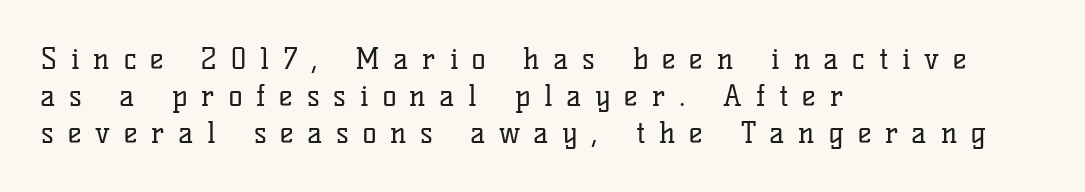
{"serif": "yes", "italic": "no", "bold": "no", "weight": "regular", "width": "normal", "stroke_contrast": "low", "x_height": "medium", "monospaced": "no", "underline": "no", "align": "left", "line_spacing": "normal", "line_spacing_ratio": 1.27, "letter_spacing": "wide", "letter_spacing_em": 0.48, "glyph_px": 29}
